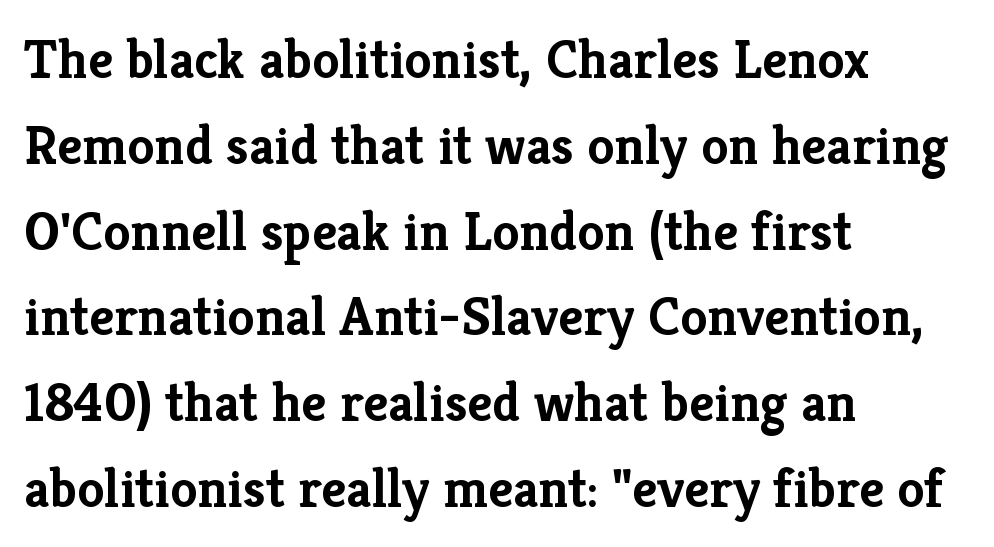
Q: Is the text bold? A: Yes.
Q: Is the text italic (slanted)? A: No, it is upright.
Q: Is the typeface a serif or a sans-serif typeface? A: Serif.
Q: Is the text underlined? A: No.
Q: How is the paragraph aligned? A: Left-aligned.
Q: Is the spacing between letters normal or unusually wide? A: Normal.
Q: Is the spacing between lines tight, normal or loose? A: Normal.
Q: Width (condensed, normal, or wide)? A: Normal.
Q: Stroke contrast? A: Low.
Q: x-height? A: Medium.
Q: Monospaced? A: No.
